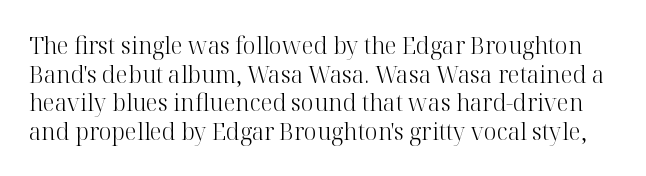
{"italic": "no", "bold": "no", "underline": "no", "line_spacing_ratio": 1.24, "letter_spacing": "normal", "letter_spacing_em": 0.0, "glyph_px": 23}
